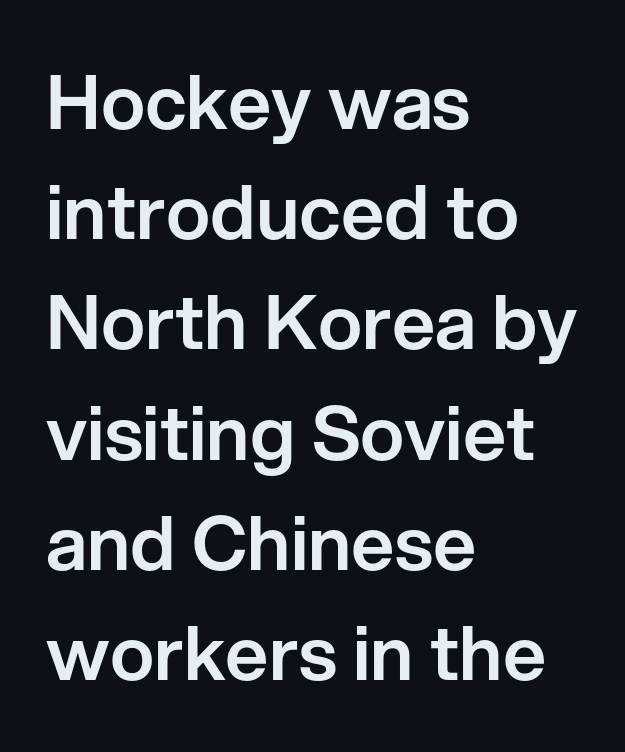
The image shows 75 px sans-serif type, upright; set left-aligned, normal line spacing (1.47x), normal letter spacing, not underlined; low stroke contrast and a medium x-height.
